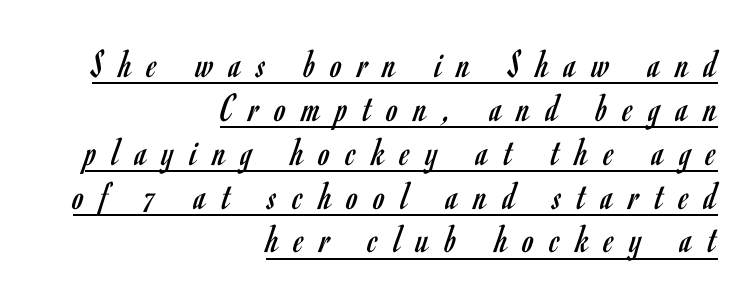
The compositor pushed each line to the right boundary. Think of a printed novel: that variable character pitch is what you see here. The strokes carry an ordinary text weight at most.
